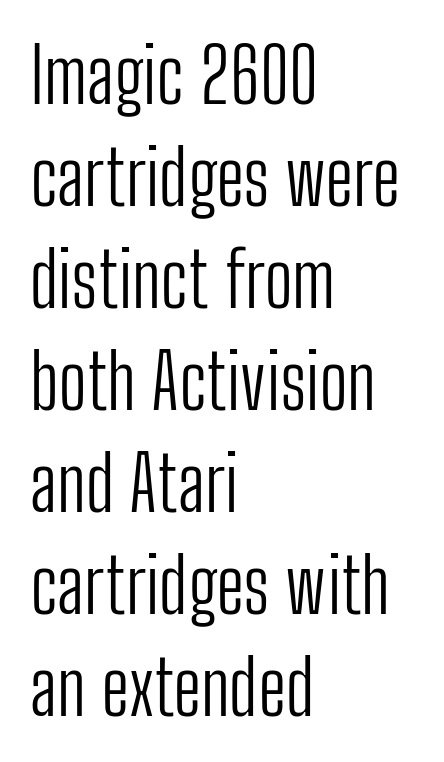
{"serif": "no", "italic": "no", "bold": "no", "weight": "light", "width": "condensed", "stroke_contrast": "low", "x_height": "medium", "monospaced": "no", "underline": "no", "align": "left", "line_spacing": "normal", "line_spacing_ratio": 1.36, "letter_spacing": "normal", "letter_spacing_em": 0.0, "glyph_px": 75}
